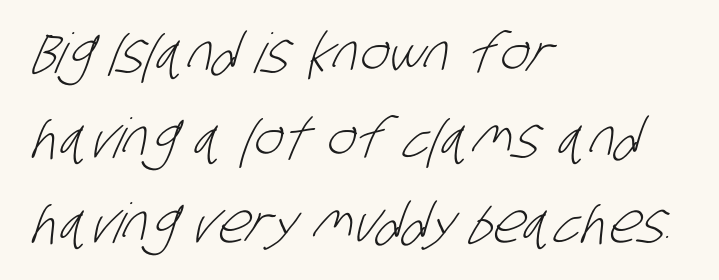
{"serif": "no", "bold": "no", "weight": "light", "width": "condensed", "stroke_contrast": "low", "x_height": "large", "monospaced": "no", "underline": "no", "align": "left", "line_spacing": "normal", "line_spacing_ratio": 1.55, "letter_spacing": "normal", "letter_spacing_em": 0.0, "glyph_px": 55}
